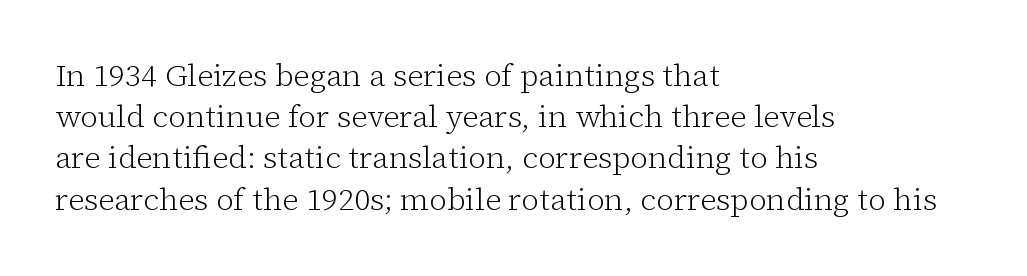
Any mark beneath the type? The region is blank. Here the designer chose a conventional face with non-uniform glyph widths. This reads as an unemphasized weight, regular at the heaviest. Casual observation: everything's shoved over to the left.
